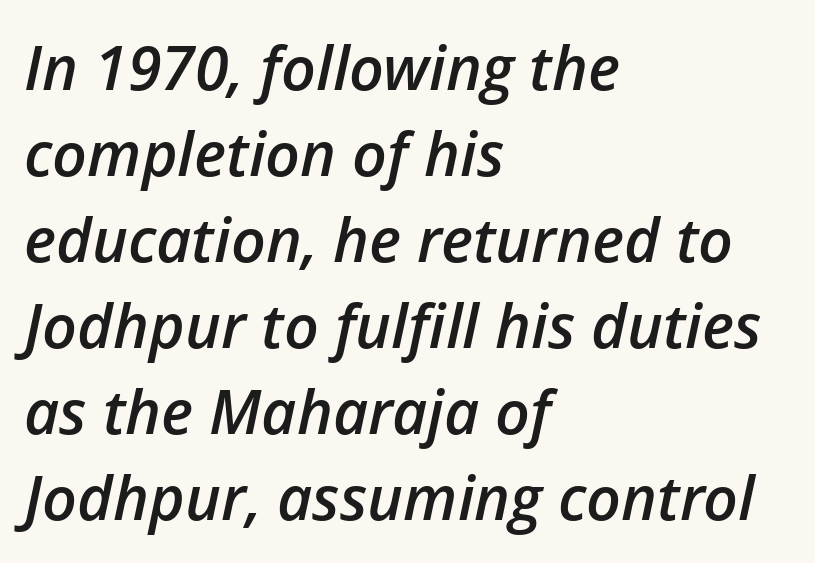
The image shows 61 px semibold type, italic (leaning right); set left-aligned, normal line spacing (1.41x), normal letter spacing, not underlined; low stroke contrast and a medium x-height.
